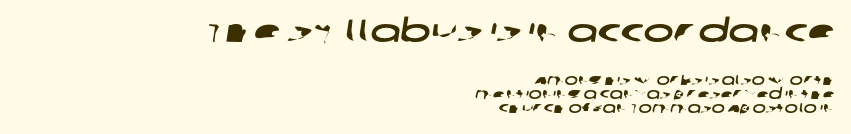
{"serif": "no", "width": "wide", "stroke_contrast": "low", "x_height": "large", "monospaced": "no", "underline": "no", "align": "right", "line_spacing": "tight", "line_spacing_ratio": 0.99, "letter_spacing": "normal", "letter_spacing_em": 0.0, "larger_block": "first", "size_ratio": 2.29, "glyph_px": 32}
